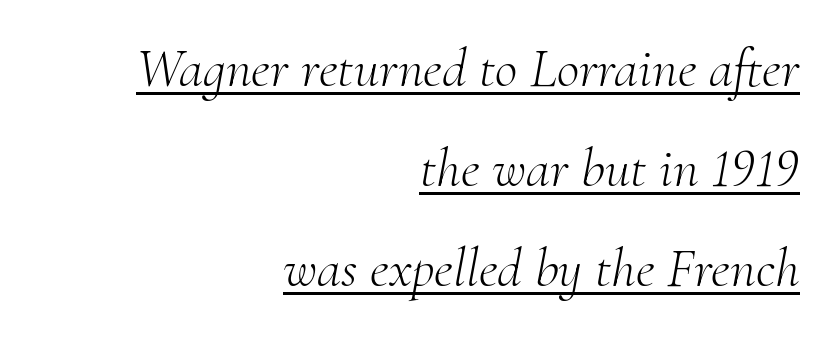
{"serif": "yes", "italic": "yes", "lean": "right", "slant_degrees": 10, "bold": "no", "weight": "light", "width": "normal", "stroke_contrast": "medium", "x_height": "small", "monospaced": "no", "underline": "yes", "align": "right", "line_spacing_ratio": 1.82, "letter_spacing": "normal", "letter_spacing_em": 0.0, "glyph_px": 55}
